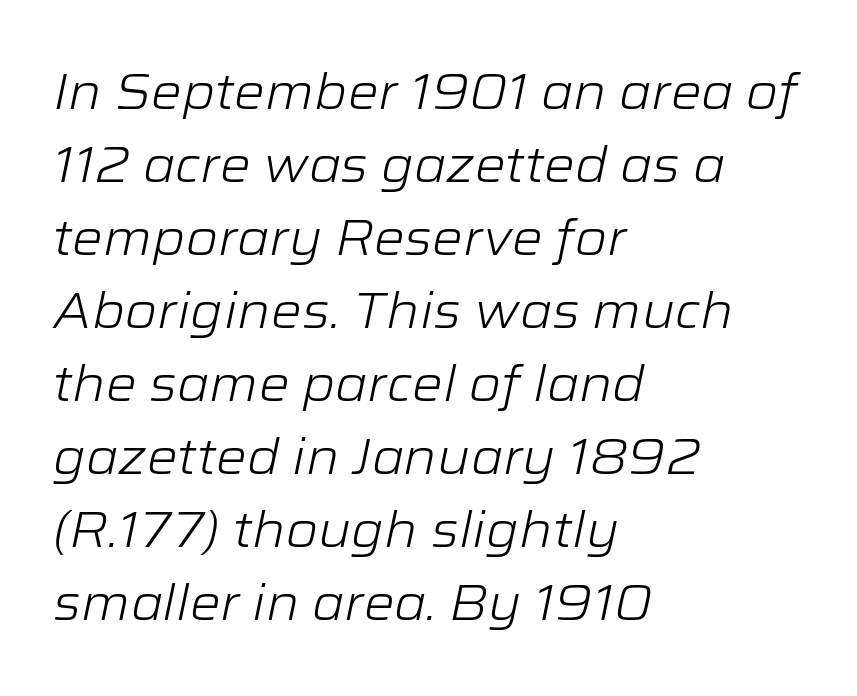
{"italic": "yes", "lean": "right", "slant_degrees": 12, "bold": "no", "weight": "light", "width": "wide", "stroke_contrast": "low", "x_height": "medium", "monospaced": "no", "underline": "no", "align": "left", "line_spacing": "normal", "line_spacing_ratio": 1.49, "letter_spacing": "normal", "letter_spacing_em": 0.0, "glyph_px": 49}
